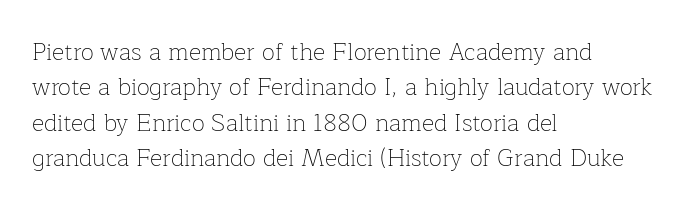
Tracking value appears to be zero — textbook default spacing. Posture: straight, roman, zero tilt. Leftover space on each line is placed entirely after the last word. This is not heavy type; no bold has been used.
